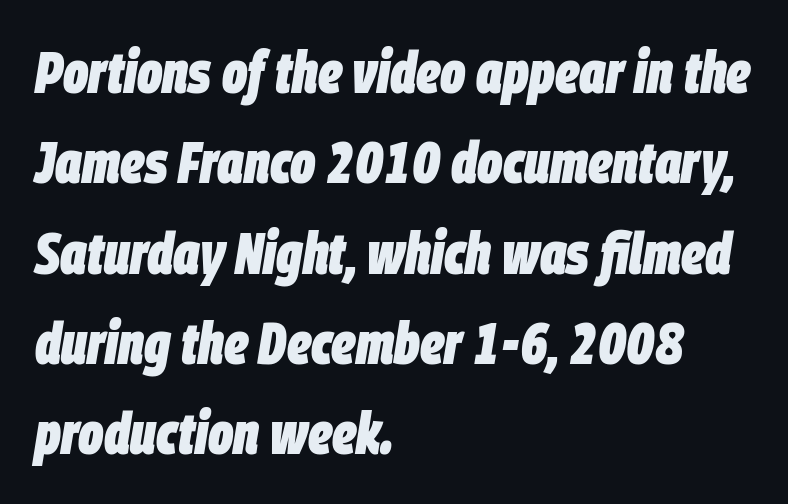
The image shows 59 px heavy, condensed type, italic (leaning right); set left-aligned, normal line spacing (1.53x), normal letter spacing, not underlined; low stroke contrast and a large x-height.
